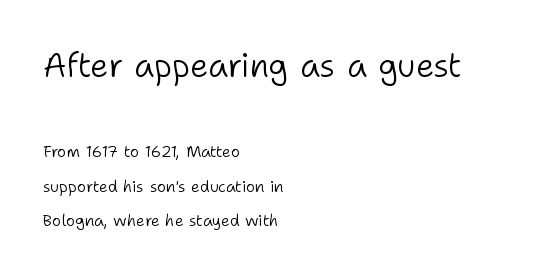
The image shows 33 px light sans-serif type, upright; set left-aligned, loose line spacing (2.15x), normal letter spacing, not underlined; the first (top) block is 2.06x larger; low stroke contrast and a medium x-height.
